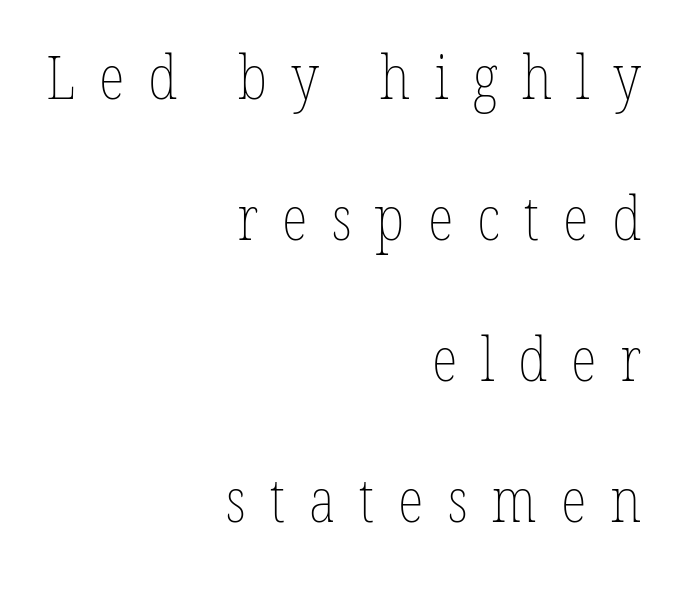
Q: Is the text bold? A: No.
Q: Is the text italic (slanted)? A: No, it is upright.
Q: Is the text underlined? A: No.
Q: How is the paragraph aligned? A: Right-aligned.
Q: Is the spacing between letters normal or unusually wide? A: Unusually wide.
Q: Is the spacing between lines tight, normal or loose? A: Loose.
Q: Width (condensed, normal, or wide)? A: Condensed.
Q: Stroke contrast? A: Low.
Q: x-height? A: Medium.
Q: Monospaced? A: No.
